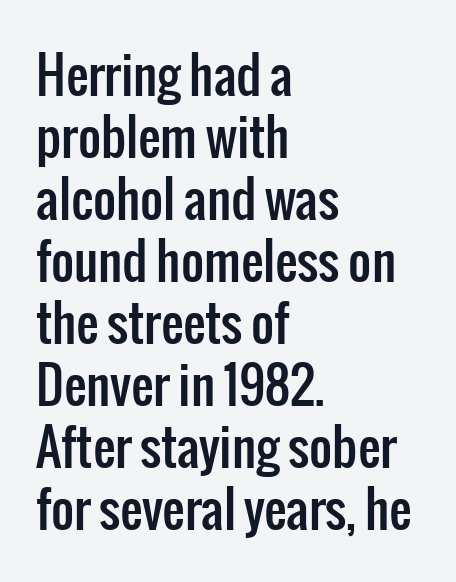
{"serif": "no", "italic": "no", "width": "condensed", "stroke_contrast": "low", "x_height": "medium", "monospaced": "no", "underline": "no", "align": "left", "line_spacing_ratio": 1.24, "letter_spacing": "normal", "letter_spacing_em": 0.0, "glyph_px": 50}
